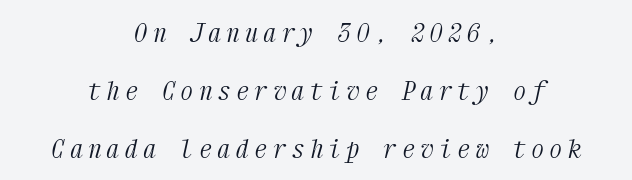
{"italic": "yes", "lean": "right", "slant_degrees": 12, "bold": "no", "underline": "no", "align": "center", "line_spacing": "loose", "line_spacing_ratio": 2.23, "letter_spacing": "wide", "letter_spacing_em": 0.21, "glyph_px": 26}
